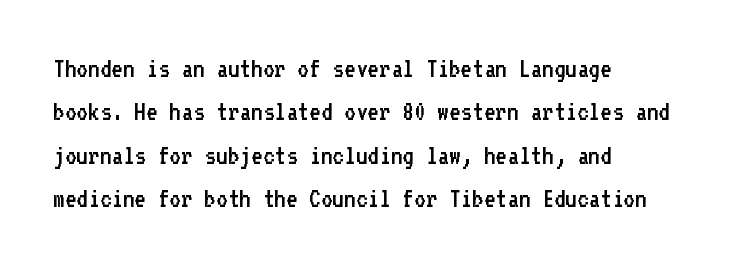
{"serif": "no", "italic": "no", "bold": "no", "weight": "regular", "width": "normal", "stroke_contrast": "low", "x_height": "medium", "monospaced": "yes", "underline": "no", "align": "left", "line_spacing": "normal", "line_spacing_ratio": 1.55, "letter_spacing": "normal", "letter_spacing_em": 0.0, "glyph_px": 28}
